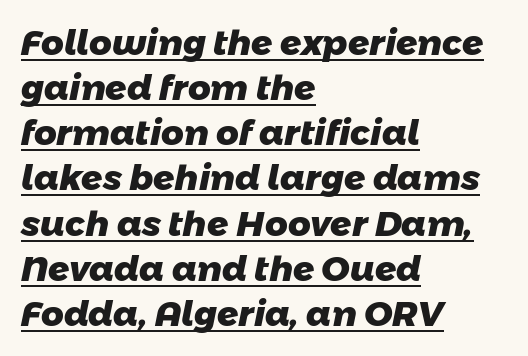
{"serif": "no", "bold": "yes", "weight": "heavy", "width": "normal", "stroke_contrast": "low", "x_height": "medium", "monospaced": "no", "underline": "yes", "align": "left", "line_spacing": "normal", "line_spacing_ratio": 1.29, "letter_spacing": "normal", "letter_spacing_em": 0.0, "glyph_px": 35}
